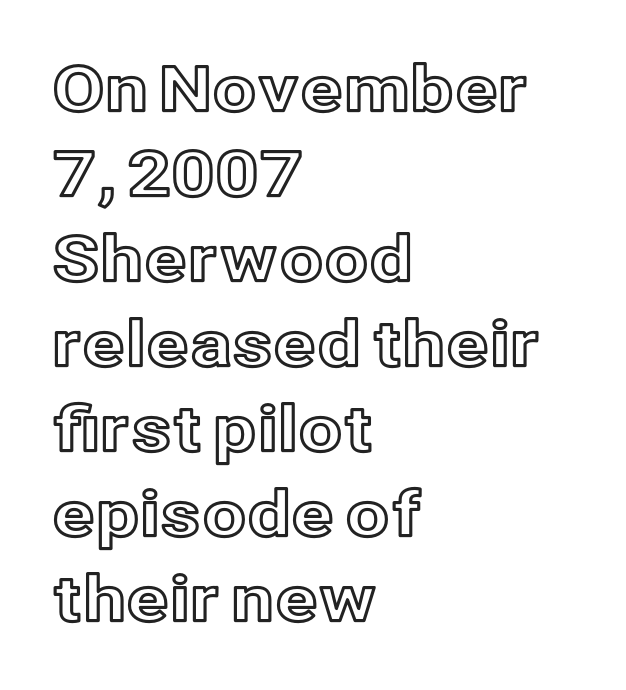
Horizontally, the lines are justified to the leading edge only. The letters stand upright; this is a roman face. You could call the tracking neutral — neither tight nor loose. Type without underlining. Vertically, the passage feels balanced, rows spaced as you'd expect. The passage shown is typed in a proportional face where columns would drift.
